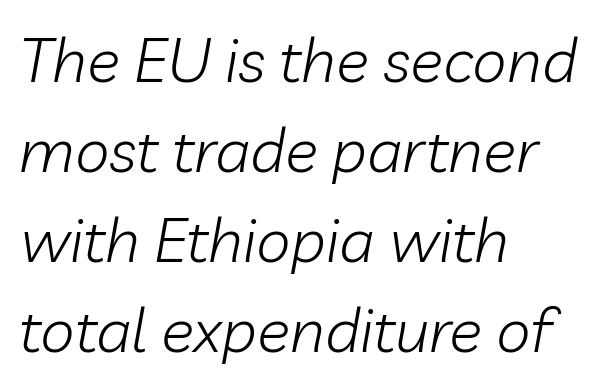
{"italic": "yes", "lean": "right", "slant_degrees": 10, "bold": "no", "weight": "light", "width": "normal", "stroke_contrast": "low", "x_height": "medium", "monospaced": "no", "underline": "no", "align": "left", "line_spacing": "normal", "line_spacing_ratio": 1.45, "letter_spacing": "normal", "letter_spacing_em": 0.0, "glyph_px": 62}
